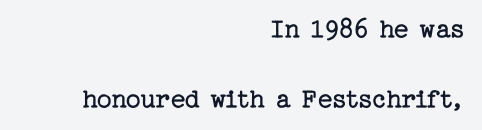
Line ends are locked; line starts wander. Honestly, the rows look like they've been pulled way apart. When letters stand straight like this, we call the style roman or upright. The gap between lines stays unmarked.
